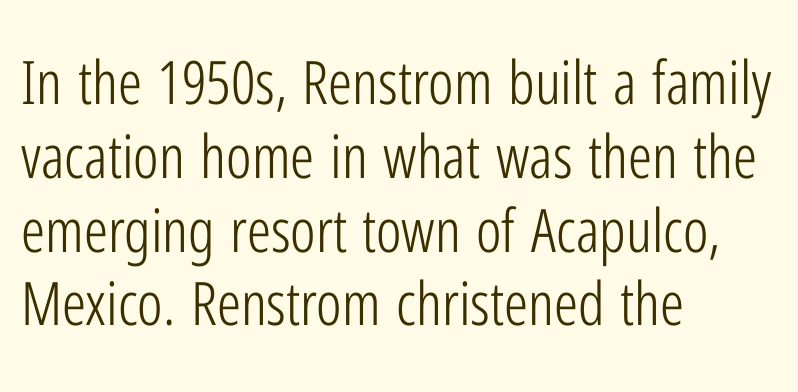
Q: Is the text bold? A: No.
Q: Is the text italic (slanted)? A: No, it is upright.
Q: Is the typeface a serif or a sans-serif typeface? A: Sans-serif.
Q: Is the text underlined? A: No.
Q: How is the paragraph aligned? A: Left-aligned.
Q: Is the spacing between letters normal or unusually wide? A: Normal.
Q: Width (condensed, normal, or wide)? A: Condensed.
Q: Stroke contrast? A: Low.
Q: x-height? A: Medium.
Q: Monospaced? A: No.
